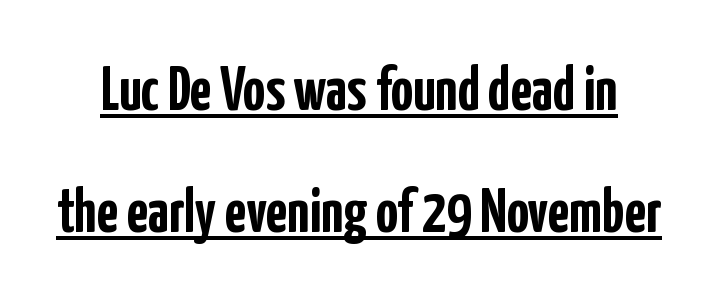
The image shows 62 px semibold, condensed sans-serif type, upright; set loose line spacing (1.97x), normal letter spacing, underlined; low stroke contrast and a medium x-height.
